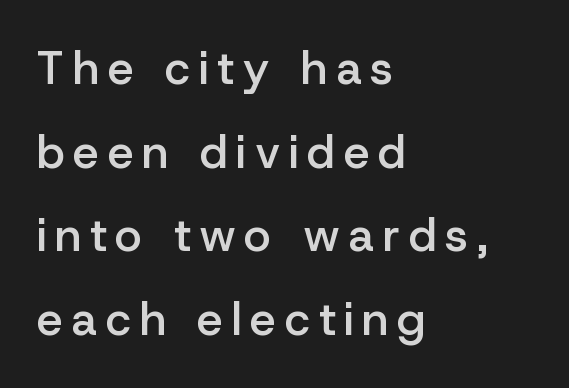
{"serif": "no", "italic": "no", "bold": "semi", "weight": "semibold", "width": "normal", "stroke_contrast": "low", "x_height": "medium", "monospaced": "no", "underline": "no", "align": "left", "line_spacing_ratio": 1.82, "glyph_px": 46}
